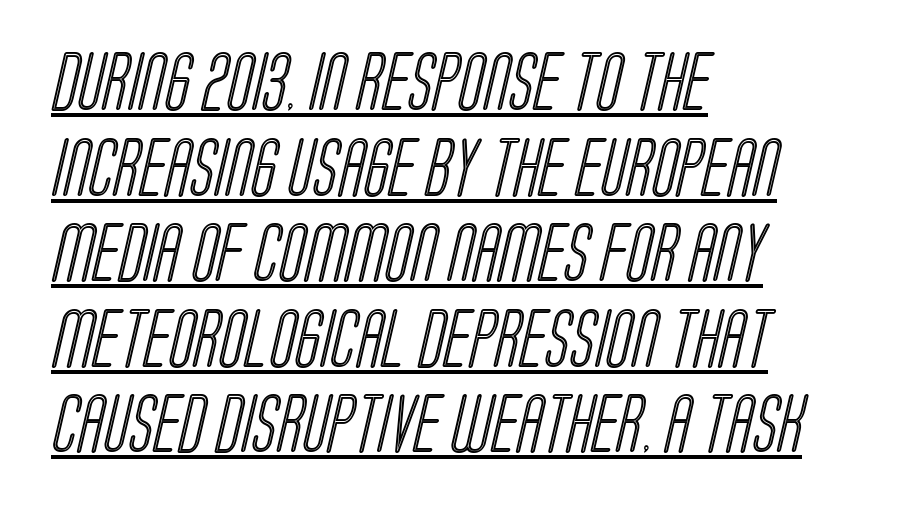
The image shows 59 px condensed type; set left-aligned, normal line spacing (1.45x), normal letter spacing, underlined; a large x-height.
